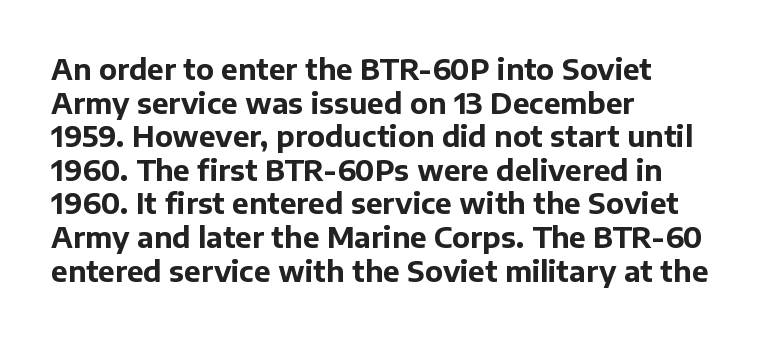
Summary of weight: heavy, a full bold. Upright lettering throughout. Each line starts at the same left margin while the right side varies. You could not count columns in this text — the font is proportionally spaced. The rendering keeps characters at their native spacing. Underlining? Definitely not there.
